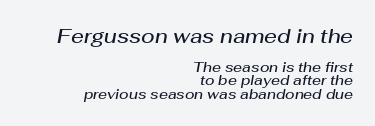
One-word summary of the alignment: right. Characters are canted at an angle relative to the baseline's perpendicular. Weight: semibold (demi). These lines huddle together more closely than default settings would place them. Glance below the letters and you will spot only blank space.
